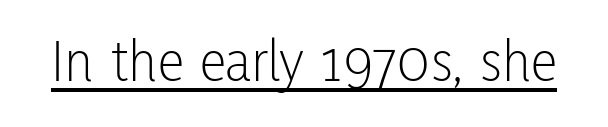
The image shows 60 px light, condensed sans-serif type, upright; set normal letter spacing, underlined; low stroke contrast and a medium x-height.
